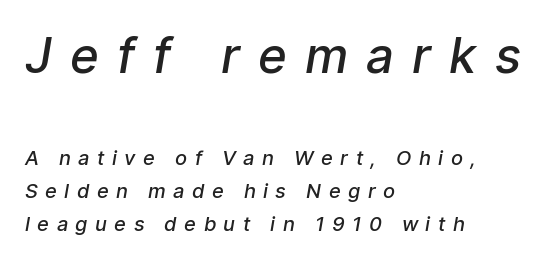
{"serif": "no", "bold": "semi", "weight": "semibold", "width": "normal", "stroke_contrast": "low", "x_height": "medium", "monospaced": "no", "underline": "no", "align": "left", "line_spacing": "normal", "line_spacing_ratio": 1.65, "letter_spacing": "wide", "letter_spacing_em": 0.37, "larger_block": "first", "size_ratio": 2.45, "glyph_px": 49}
